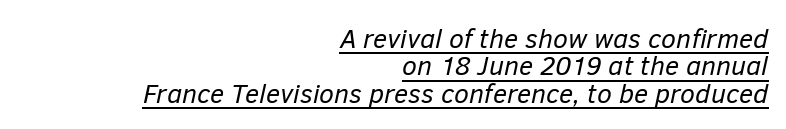
The image shows 27 px text type, italic (leaning right); set right-aligned, tight line spacing (1.01x), normal letter spacing, underlined.
